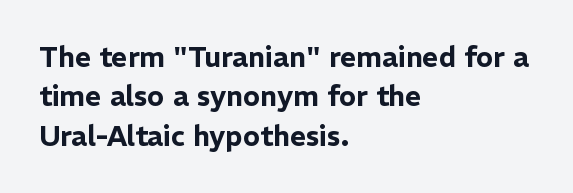
The line texture is even and compact thanks to regular tracking. Note the varied advance widths — an 'i' is clearly narrower than an 'm'. The foot of each line stays bare and open. Serifs: no, the terminals of the letterforms are clean. Compared with typical paragraphs, the rows here are spaced about the same.
